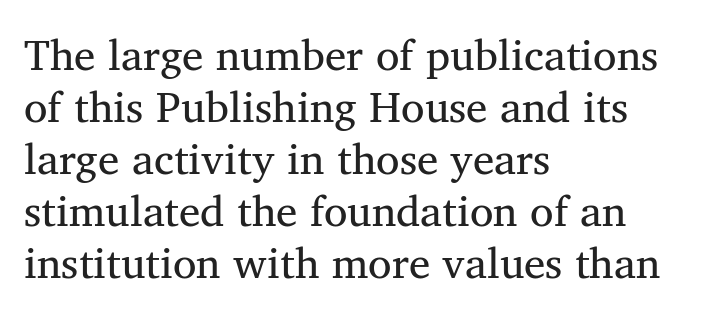
Layout note: lines flush left. Old-style or modern, the face here clearly has serifs. Anything drawn beneath the words? Only blank space. Nobody touched the tracking dial on this one.
